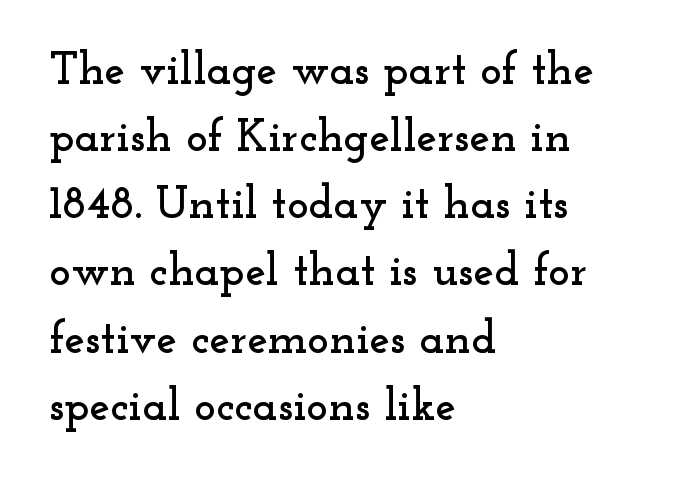
The image shows 46 px wide serif type, upright; set left-aligned, normal line spacing (1.46x), normal letter spacing, not underlined; low stroke contrast and a small x-height.
